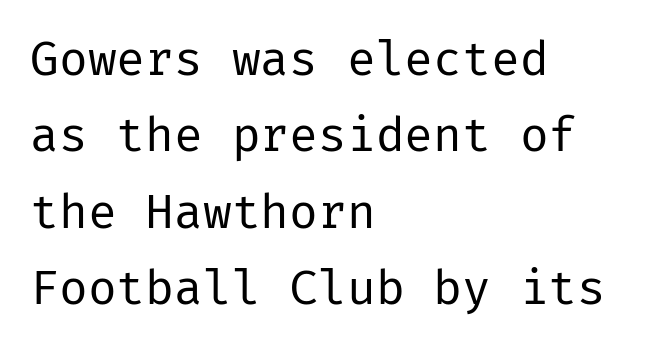
Characters follow at the spacing the type designer built in. Are there feet on the stems? There aren't — it's a sans. Has an underline been added? It has not. Does the copy run flush right? No — it runs flush left.
